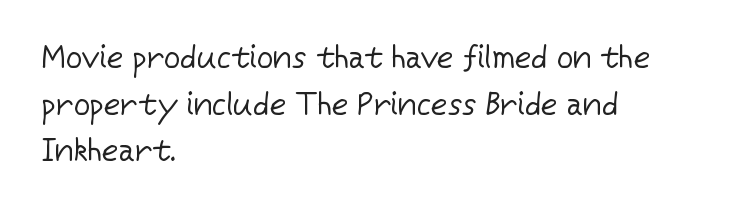
The image shows 32 px regular-weight sans-serif type, upright; set left-aligned, normal line spacing (1.46x), normal letter spacing, not underlined; low stroke contrast and a medium x-height.
